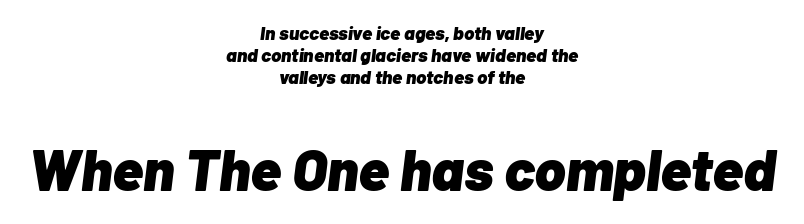
{"italic": "yes", "lean": "right", "slant_degrees": 7, "bold": "yes", "weight": "heavy", "width": "normal", "stroke_contrast": "low", "x_height": "medium", "monospaced": "no", "underline": "no", "align": "center", "line_spacing": "tight", "line_spacing_ratio": 1.15, "letter_spacing": "normal", "letter_spacing_em": 0.0, "larger_block": "second", "size_ratio": 3.05, "glyph_px": 58}
